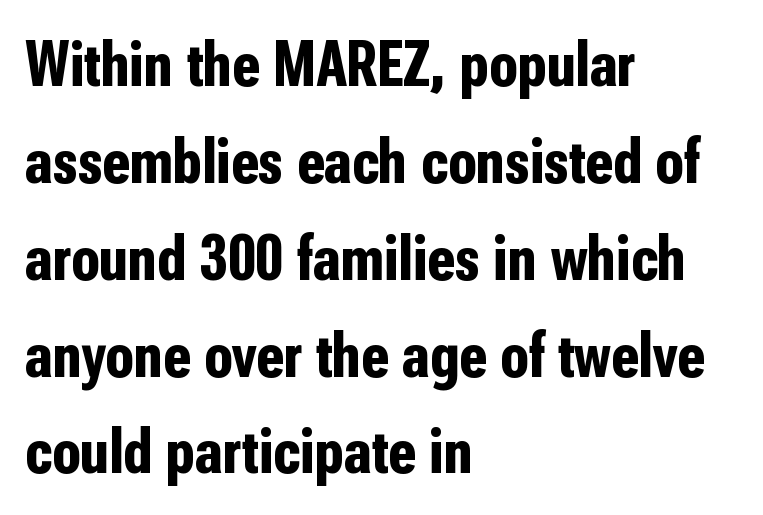
The image shows 65 px bold, condensed sans-serif type, upright; set left-aligned, normal line spacing (1.49x), normal letter spacing, not underlined; low stroke contrast and a medium x-height.
